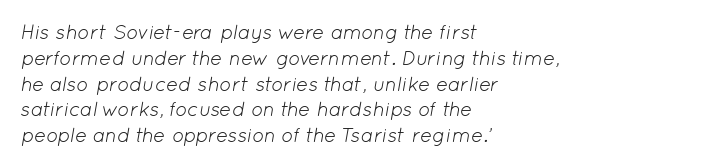
The image shows 20 px text type, italic (leaning right); set left-aligned, normal line spacing (1.29x), normal letter spacing, not underlined.
